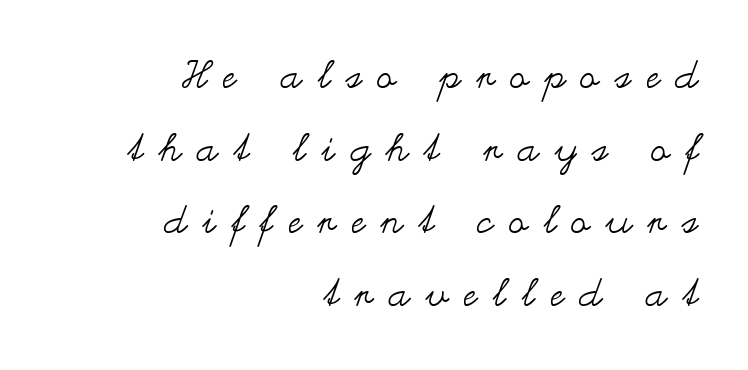
The image shows 38 px regular-weight, wide type; set right-aligned, loose line spacing (1.91x), unusually wide letter spacing (+0.42 em), not underlined; medium stroke contrast and a small x-height.
